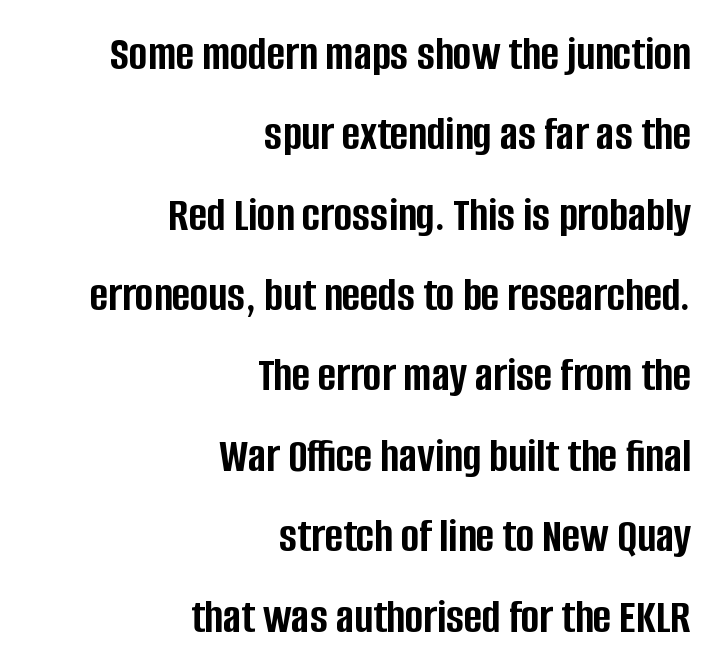
Q: Is the text bold? A: Yes.
Q: Is the text italic (slanted)? A: No, it is upright.
Q: Is the typeface a serif or a sans-serif typeface? A: Sans-serif.
Q: Is the text underlined? A: No.
Q: How is the paragraph aligned? A: Right-aligned.
Q: Is the spacing between letters normal or unusually wide? A: Normal.
Q: Is the spacing between lines tight, normal or loose? A: Normal.
Q: Width (condensed, normal, or wide)? A: Condensed.
Q: Stroke contrast? A: Low.
Q: x-height? A: Large.
Q: Monospaced? A: No.
